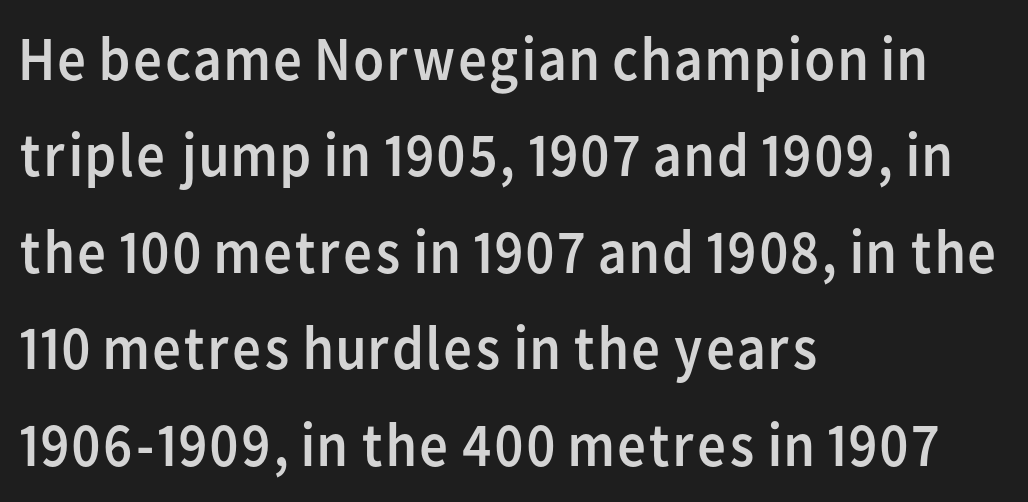
Q: Is the text bold? A: No.
Q: Is the text italic (slanted)? A: No, it is upright.
Q: Is the typeface a serif or a sans-serif typeface? A: Sans-serif.
Q: Is the text underlined? A: No.
Q: How is the paragraph aligned? A: Left-aligned.
Q: Is the spacing between letters normal or unusually wide? A: Normal.
Q: Is the spacing between lines tight, normal or loose? A: Normal.
Q: Width (condensed, normal, or wide)? A: Normal.
Q: Stroke contrast? A: Low.
Q: x-height? A: Medium.
Q: Monospaced? A: No.
